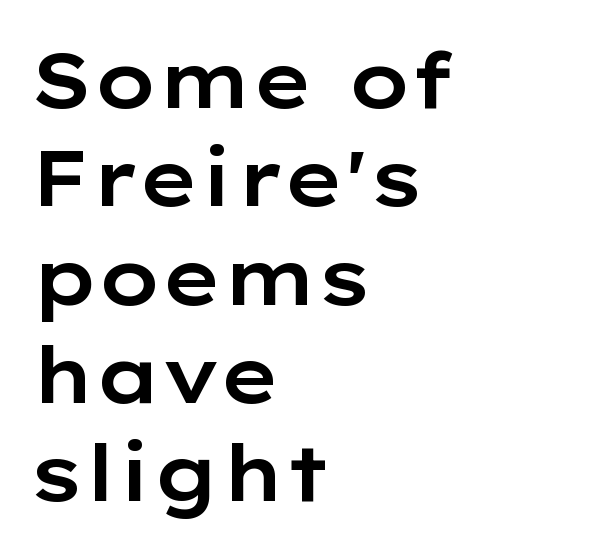
{"serif": "no", "italic": "no", "width": "wide", "stroke_contrast": "low", "x_height": "medium", "monospaced": "no", "underline": "no", "align": "left", "line_spacing": "normal", "line_spacing_ratio": 1.26, "letter_spacing": "normal", "letter_spacing_em": 0.0, "glyph_px": 78}
